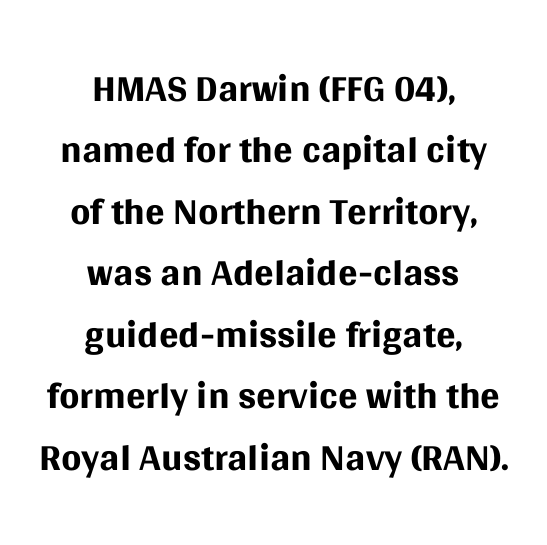
Here the designer chose a conventional face with non-uniform glyph widths. No letter is thick-stroked: the sample isn't bold. Every row of glyphs is offset so its center matches the block's center. Are there feet on the stems? There aren't — it's a sans. Nobody touched the tracking dial on this one.
